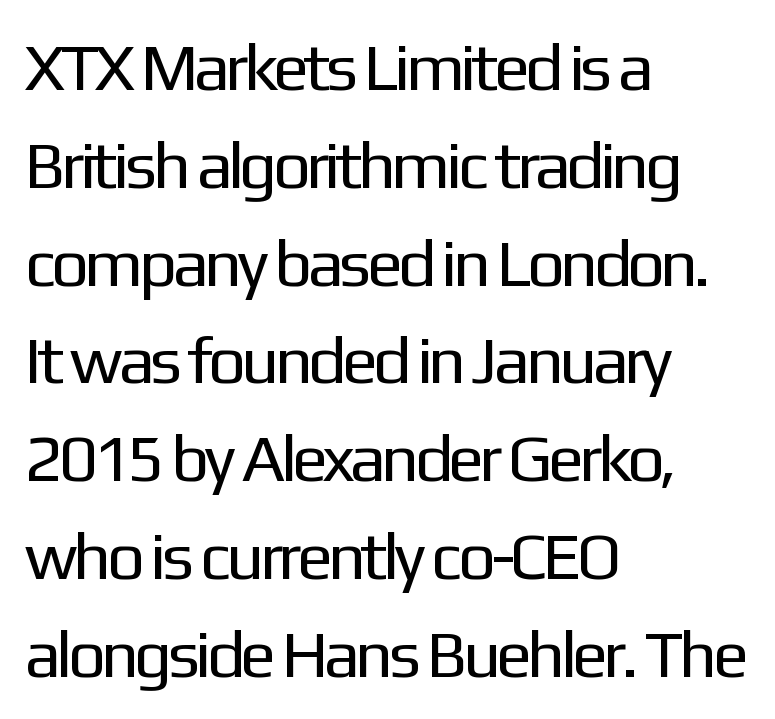
{"serif": "no", "italic": "no", "bold": "no", "weight": "regular", "width": "normal", "stroke_contrast": "low", "x_height": "medium", "monospaced": "no", "underline": "no", "align": "left", "line_spacing": "normal", "line_spacing_ratio": 1.46, "letter_spacing": "normal", "letter_spacing_em": 0.0, "glyph_px": 67}
